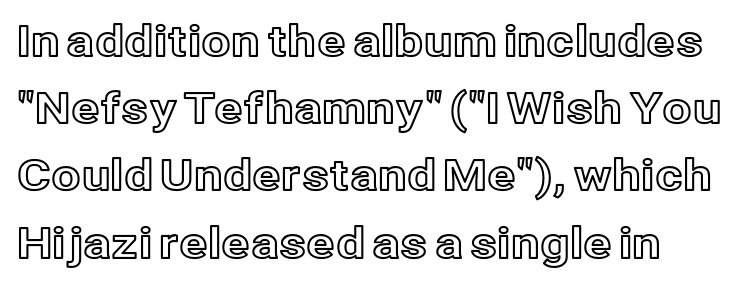
{"italic": "no", "width": "normal", "x_height": "medium", "monospaced": "no", "underline": "no", "line_spacing": "normal", "line_spacing_ratio": 1.6, "letter_spacing": "normal", "letter_spacing_em": 0.0, "glyph_px": 42}
